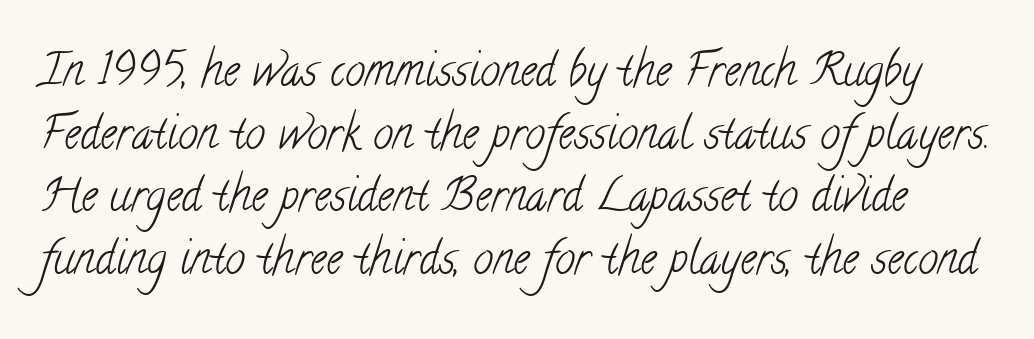
{"bold": "no", "weight": "light", "width": "condensed", "stroke_contrast": "low", "x_height": "small", "monospaced": "no", "underline": "no", "line_spacing": "normal", "line_spacing_ratio": 1.39, "letter_spacing": "normal", "letter_spacing_em": 0.0, "glyph_px": 45}
